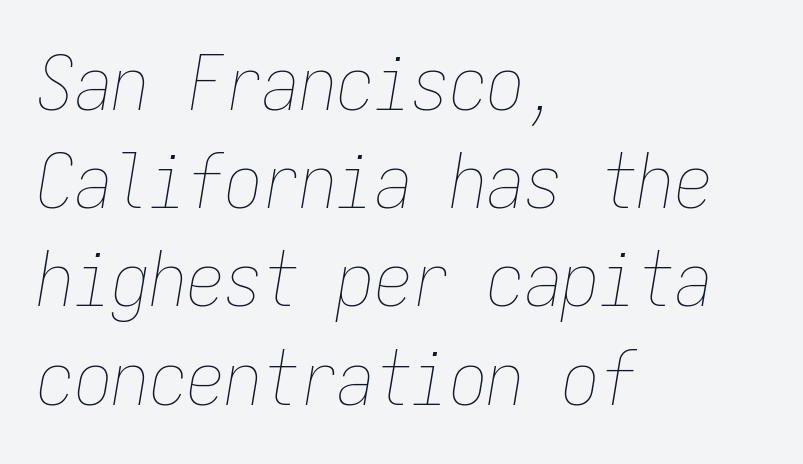
The image shows 75 px thin, condensed type, italic (leaning right), monospaced; set left-aligned, normal line spacing (1.31x), normal letter spacing, not underlined; low stroke contrast and a medium x-height.
